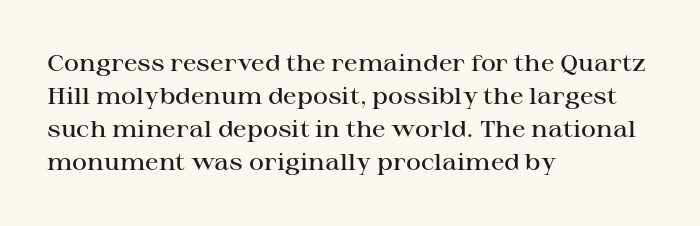
Q: Is the text bold? A: Semi-bold.
Q: Is the text italic (slanted)? A: No, it is upright.
Q: Is the text underlined? A: No.
Q: How is the paragraph aligned? A: Left-aligned.
Q: Is the spacing between letters normal or unusually wide? A: Normal.
Q: Is the spacing between lines tight, normal or loose? A: Normal.
